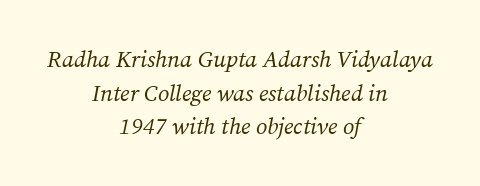
Looking at the ascenders, they clearly lean. Summary of vertical rhythm: regular, with standard interline spacing. Which margin do the lines hug? Neither — every line sits in the middle. The baseline area is clear. Students, note that the glyphs here touch the page at normal intervals.
